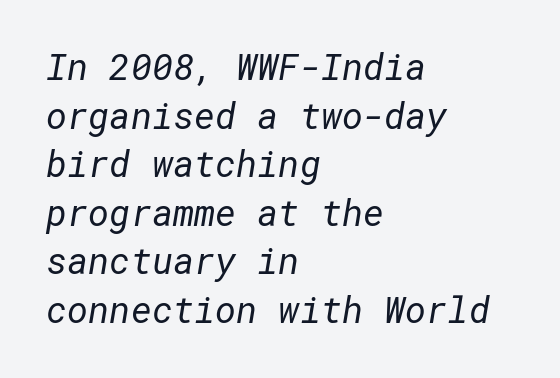
Clear beneath every line of the passage. The passage shown is typeset with a sans-serif family. Here the glyphs are tracked normally, forming tight word shapes. The block of text has a typical density, with ordinary space between rows. Caption: multi-line text, flush left, ragged right.
